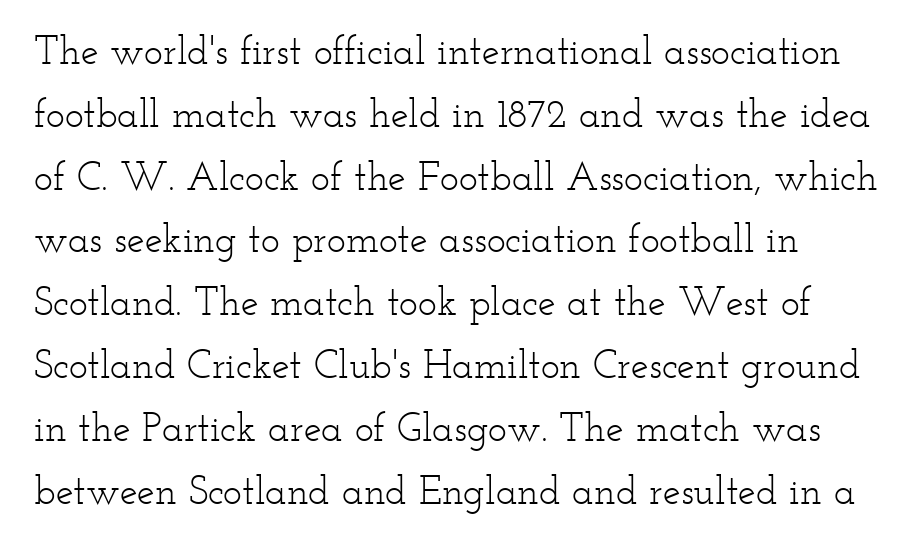
{"serif": "yes", "italic": "no", "bold": "no", "weight": "light", "width": "wide", "stroke_contrast": "low", "x_height": "small", "monospaced": "no", "underline": "no", "line_spacing": "normal", "line_spacing_ratio": 1.57, "letter_spacing": "normal", "letter_spacing_em": 0.0, "glyph_px": 40}
